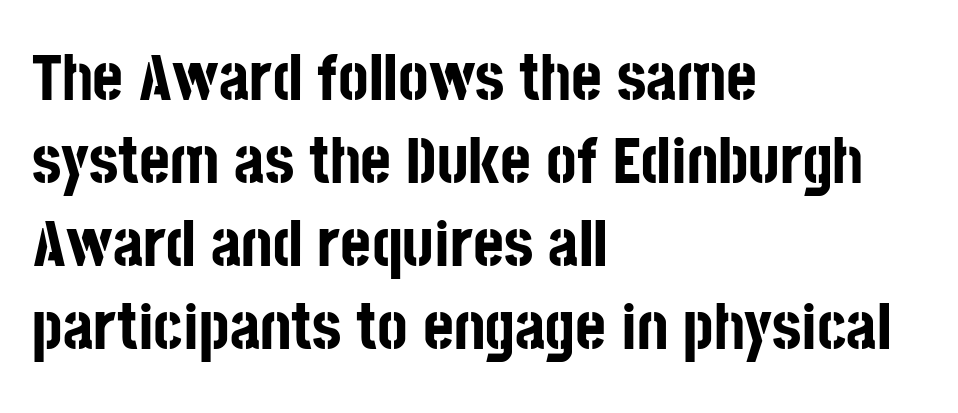
The image shows 66 px bold, condensed sans-serif type, upright; set left-aligned, normal line spacing (1.26x), normal letter spacing, not underlined; low stroke contrast and a large x-height.
